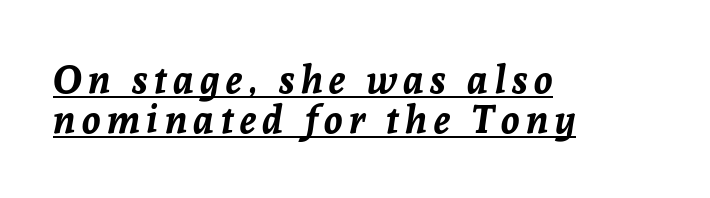
{"italic": "yes", "lean": "right", "slant_degrees": 8, "bold": "yes", "weight": "bold", "width": "normal", "stroke_contrast": "low", "x_height": "medium", "monospaced": "no", "underline": "yes", "align": "left", "line_spacing": "tight", "line_spacing_ratio": 1.06, "glyph_px": 38}
